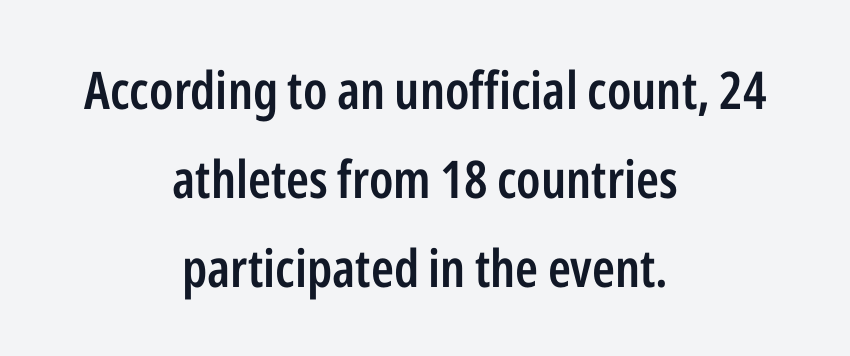
Q: Is the text bold? A: Semi-bold.
Q: Is the text italic (slanted)? A: No, it is upright.
Q: Is the typeface a serif or a sans-serif typeface? A: Sans-serif.
Q: Is the text underlined? A: No.
Q: How is the paragraph aligned? A: Centered.
Q: Is the spacing between letters normal or unusually wide? A: Normal.
Q: Width (condensed, normal, or wide)? A: Condensed.
Q: Stroke contrast? A: Low.
Q: x-height? A: Medium.
Q: Monospaced? A: No.
